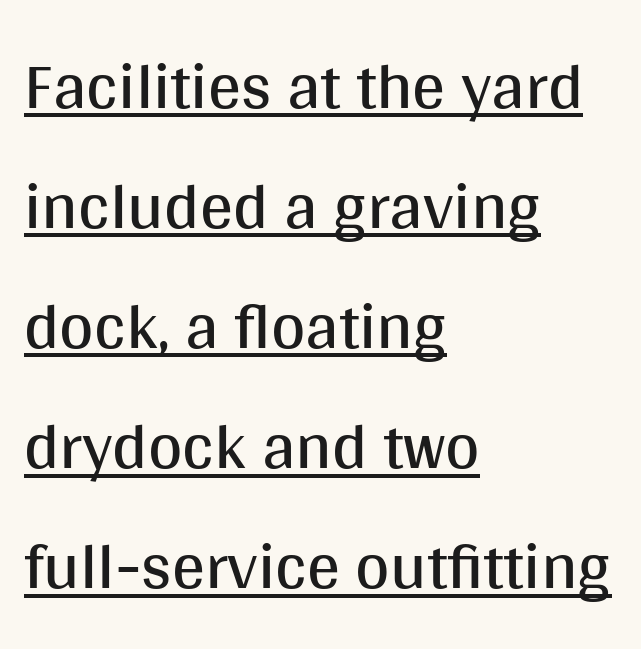
{"serif": "no", "italic": "no", "bold": "no", "weight": "regular", "width": "normal", "stroke_contrast": "medium", "x_height": "large", "monospaced": "no", "underline": "yes", "align": "left", "line_spacing_ratio": 1.82, "letter_spacing": "normal", "letter_spacing_em": 0.0, "glyph_px": 66}
